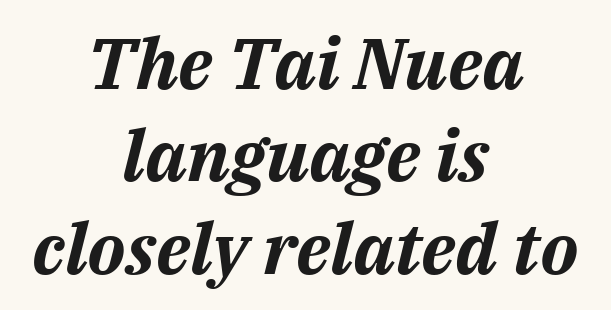
Every row of glyphs is offset so its center matches the block's center. Here the designer chose a conventional face with non-uniform glyph widths. Look at the tracking — it's just the regular setting, nothing added. Descenders are the only things crossing below the line. The glyphs look as if they've been sheared to an angle.
